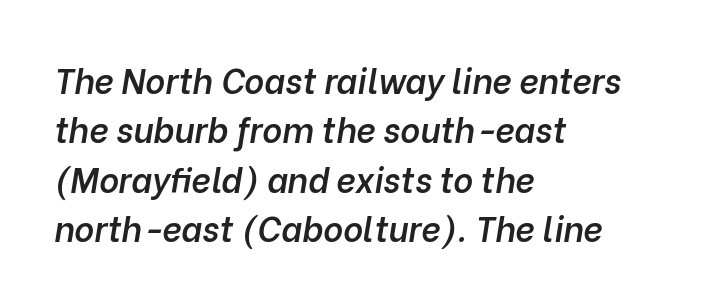
There's an unmistakable incline to the writing here. Stroke thickness is moderately raised; the sample reads as semibold. Spacing verdict: proportional, widths tailored to each character. No extra tracking has been applied to these lines. The rendering uses a moderate line-height, typical for paragraphs.
